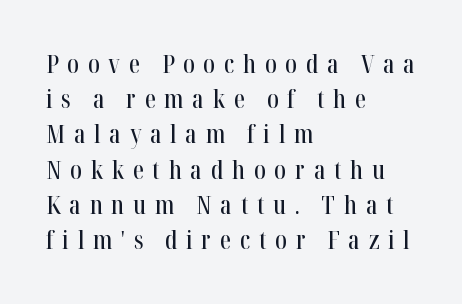
The image shows 25 px text type, upright; set left-aligned, normal line spacing (1.41x), unusually wide letter spacing (+0.35 em), not underlined.
